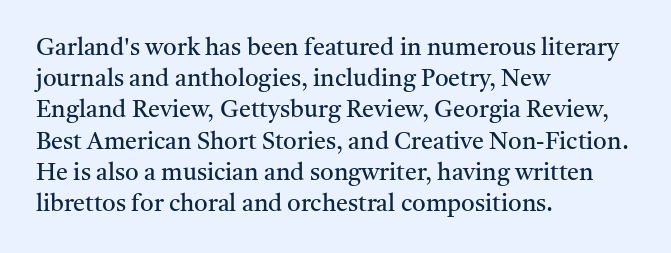
{"italic": "no", "bold": "no", "underline": "no", "align": "left", "line_spacing": "normal", "line_spacing_ratio": 1.3, "letter_spacing": "normal", "letter_spacing_em": 0.0, "glyph_px": 24}
